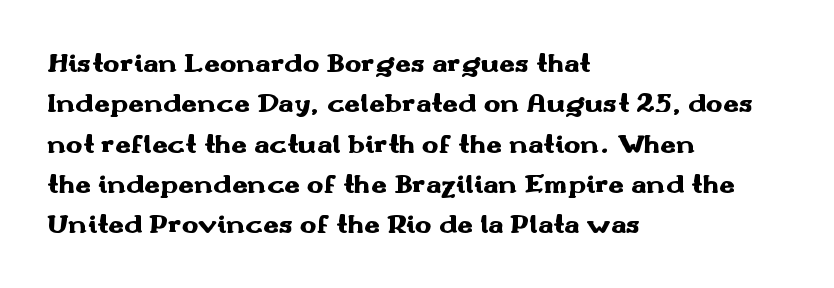
{"serif": "no", "italic": "no", "bold": "yes", "weight": "heavy", "width": "wide", "stroke_contrast": "medium", "x_height": "small", "monospaced": "no", "underline": "no", "align": "left", "line_spacing": "normal", "line_spacing_ratio": 1.44, "letter_spacing": "normal", "letter_spacing_em": 0.0, "glyph_px": 28}
